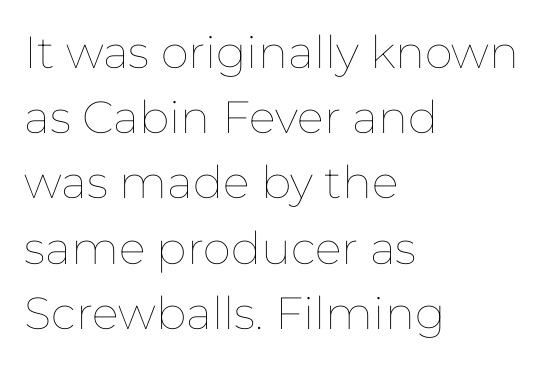
Q: Is the text bold? A: No.
Q: Is the text italic (slanted)? A: No, it is upright.
Q: Is the text underlined? A: No.
Q: How is the paragraph aligned? A: Left-aligned.
Q: Is the spacing between letters normal or unusually wide? A: Normal.
Q: Is the spacing between lines tight, normal or loose? A: Normal.
Q: Width (condensed, normal, or wide)? A: Normal.
Q: Stroke contrast? A: Low.
Q: x-height? A: Medium.
Q: Monospaced? A: No.
